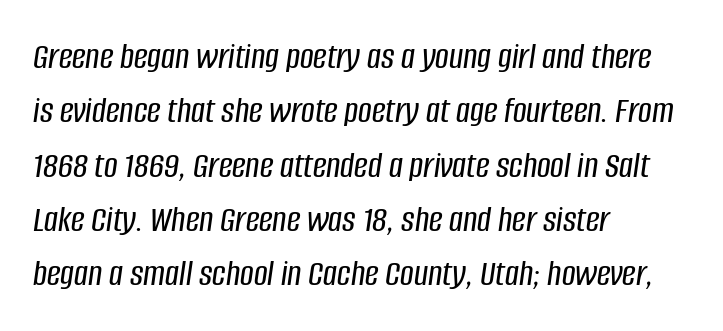
Q: Is the text italic (slanted)? A: Yes, it leans right by about 8 degrees.
Q: Is the text underlined? A: No.
Q: How is the paragraph aligned? A: Left-aligned.
Q: Is the spacing between letters normal or unusually wide? A: Normal.
Q: Is the spacing between lines tight, normal or loose? A: Normal.
Q: Width (condensed, normal, or wide)? A: Condensed.
Q: Stroke contrast? A: Low.
Q: x-height? A: Large.
Q: Monospaced? A: No.
